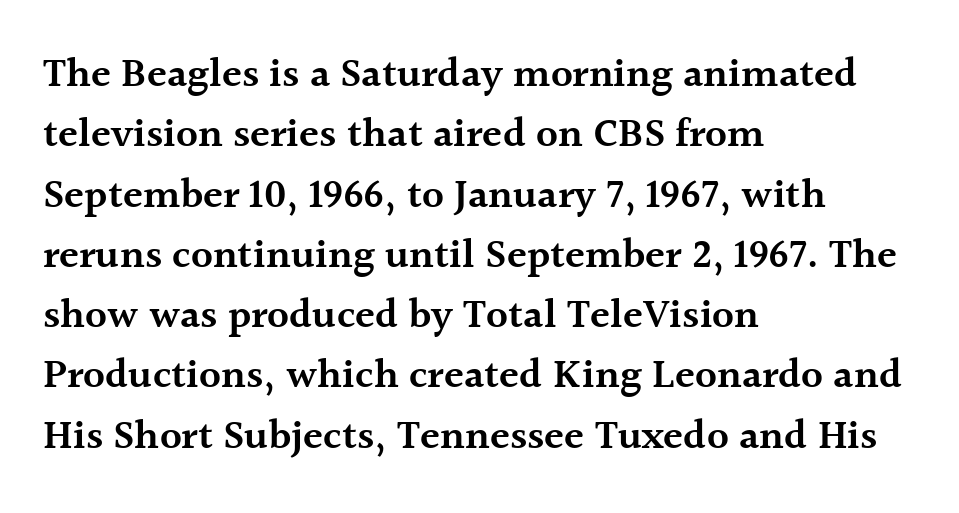
Q: Is the text bold? A: Semi-bold.
Q: Is the text italic (slanted)? A: No, it is upright.
Q: Is the typeface a serif or a sans-serif typeface? A: Serif.
Q: Is the text underlined? A: No.
Q: How is the paragraph aligned? A: Left-aligned.
Q: Is the spacing between letters normal or unusually wide? A: Normal.
Q: Is the spacing between lines tight, normal or loose? A: Normal.
Q: Width (condensed, normal, or wide)? A: Normal.
Q: x-height? A: Medium.
Q: Monospaced? A: No.
